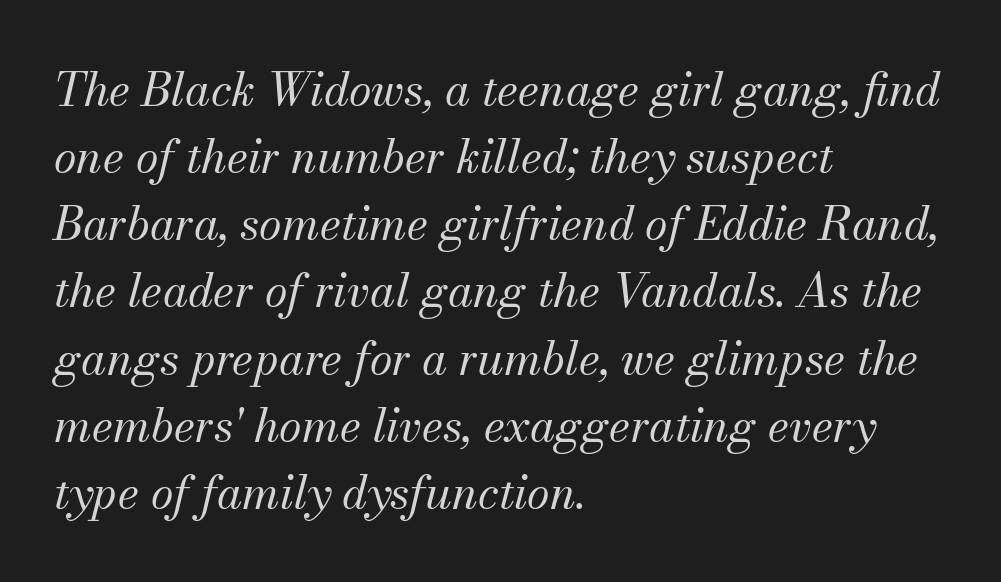
{"serif": "yes", "italic": "yes", "lean": "right", "slant_degrees": 13, "bold": "no", "weight": "regular", "width": "normal", "stroke_contrast": "medium", "x_height": "small", "monospaced": "no", "underline": "no", "align": "left", "line_spacing": "normal", "line_spacing_ratio": 1.46, "letter_spacing": "normal", "letter_spacing_em": 0.0, "glyph_px": 46}
